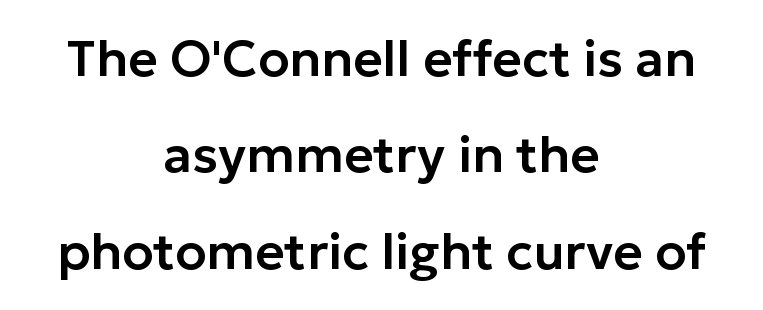
{"serif": "no", "italic": "no", "width": "normal", "stroke_contrast": "low", "x_height": "medium", "monospaced": "no", "underline": "no", "align": "center", "line_spacing_ratio": 1.89, "letter_spacing": "normal", "letter_spacing_em": 0.0, "glyph_px": 51}
